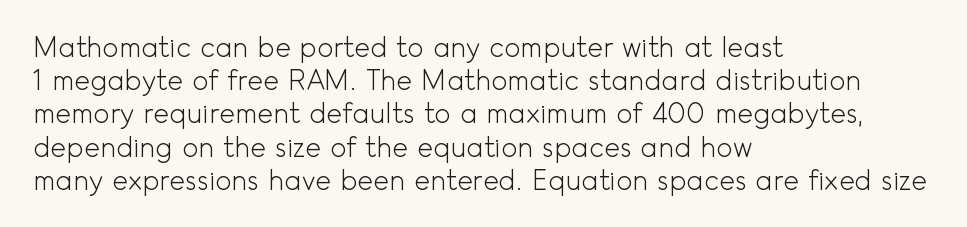
The image shows 27 px text type, upright; set left-aligned, line spacing 1.23x, normal letter spacing, not underlined.
